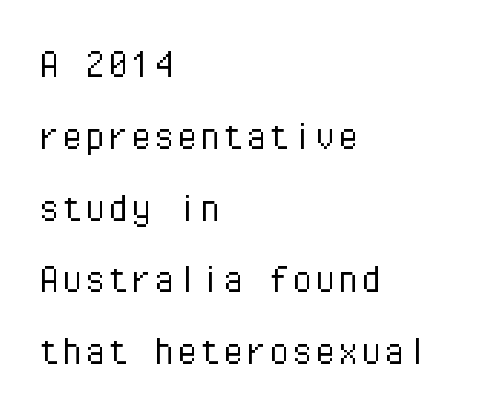
The font sits on the lighter half of the weight spectrum, regular included. Each letter, wide or thin by design, is forced into the same width here. Just letters on the line, the space beneath them empty. Stroke terminals: plain, sans-serif. Horizontally, the lines are justified to the leading edge only.
